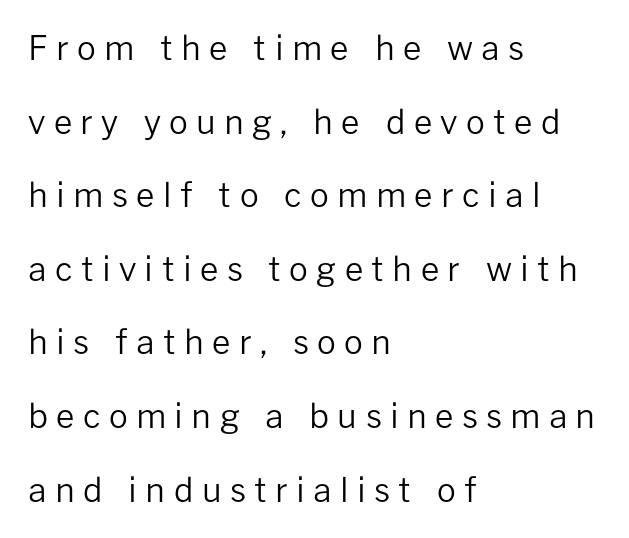
{"serif": "no", "italic": "no", "bold": "no", "weight": "regular", "width": "normal", "stroke_contrast": "low", "x_height": "medium", "monospaced": "no", "underline": "no", "align": "left", "line_spacing": "loose", "line_spacing_ratio": 2.23, "letter_spacing": "wide", "letter_spacing_em": 0.25, "glyph_px": 33}
